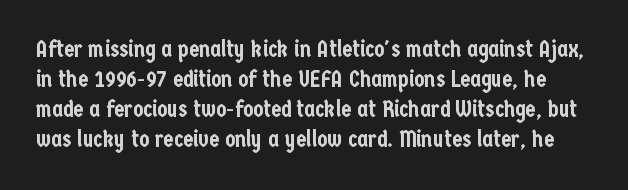
The image shows 23 px text type, upright; set normal line spacing (1.31x), normal letter spacing, not underlined.
